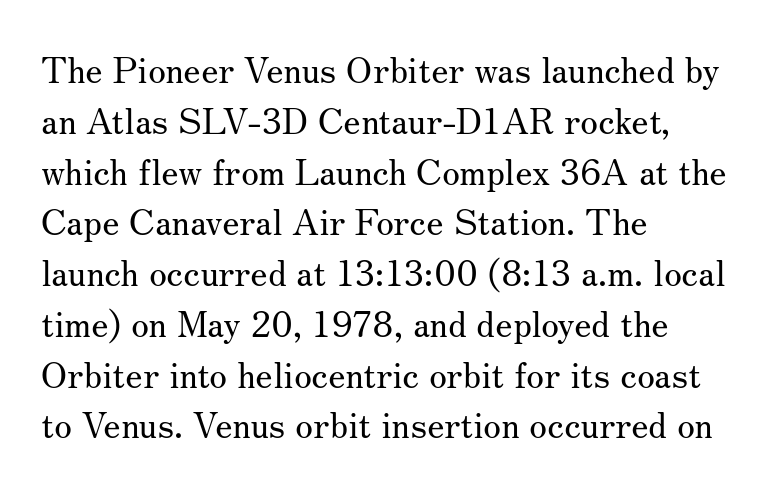
The image shows 36 px regular-weight serif type, upright; set left-aligned, normal line spacing (1.41x), normal letter spacing, not underlined; medium stroke contrast and a small x-height.
